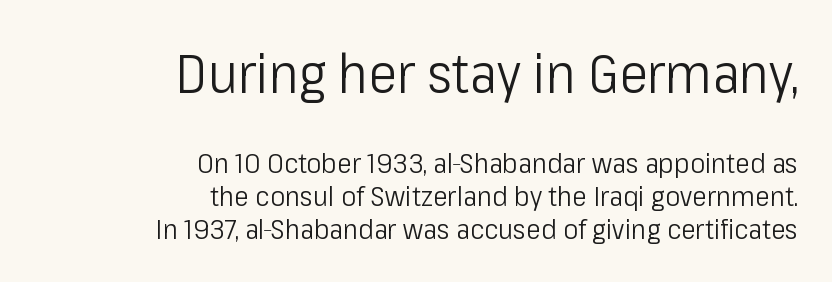
The image shows 55 px light, condensed sans-serif type, upright; set right-aligned, line spacing 1.18x, normal letter spacing, not underlined; the first (top) block is 1.96x larger; low stroke contrast and a medium x-height.
